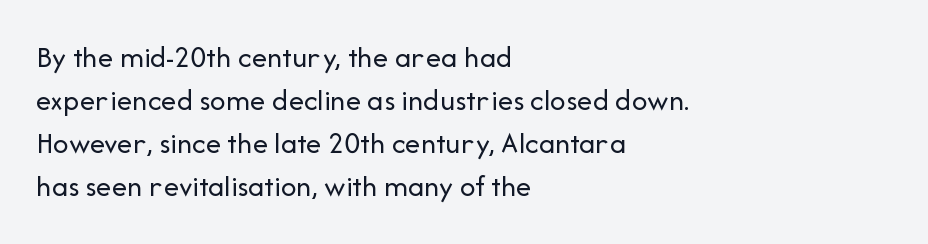
A roman cut, with each character standing at attention. The setting favours the left margin, as ordinary paragraphs usually do. Baseline-to-baseline distance is the conventional proportion of letter height. The type is set solid horizontally, with unmodified tracking. Bare-footed words on every line.
